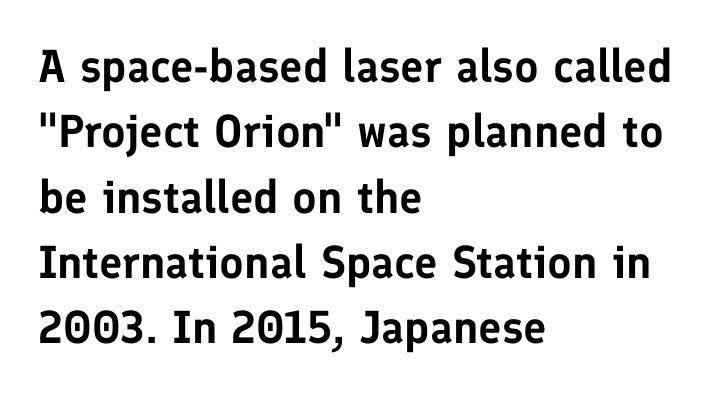
The image shows 46 px sans-serif type, upright; set left-aligned, normal line spacing (1.42x), normal letter spacing, not underlined; low stroke contrast and a medium x-height.
